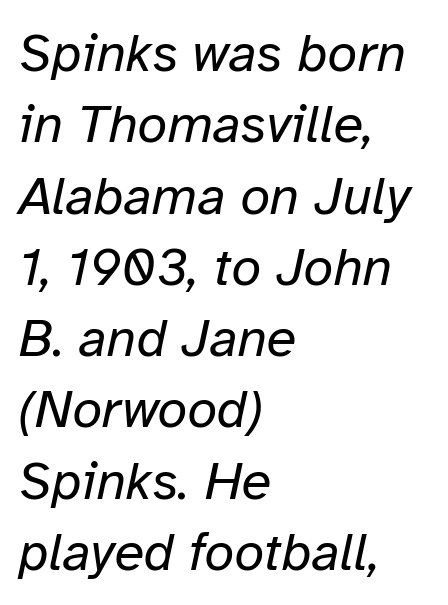
The typesetter chose a ragged-right arrangement here. Vertically, the passage feels balanced, rows spaced as you'd expect. Proportional: the letters do not fall into vertical columns. Standard letterfit; no display-style spreading of the glyphs. Vertical stems look standard width or narrower in stroke.
